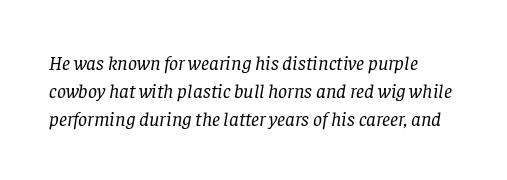
Leading matches the norm, producing a regular column. No extra tracking has been applied to these lines. The face used here has a pronounced slope to its letters. The strokes are not fattened; the text isn't bold. Rule under the text: the space is simply empty.
